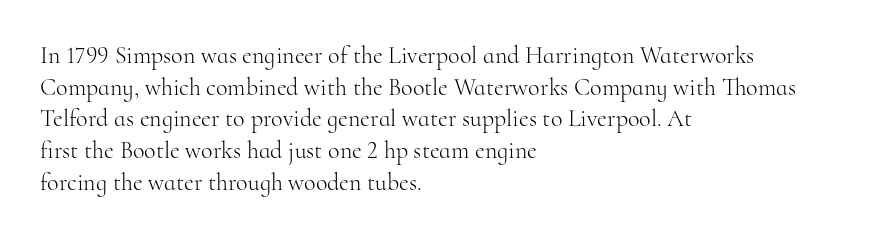
Q: Is the text bold? A: No.
Q: Is the text italic (slanted)? A: No, it is upright.
Q: Is the text underlined? A: No.
Q: How is the paragraph aligned? A: Left-aligned.
Q: Is the spacing between letters normal or unusually wide? A: Normal.
Q: Is the spacing between lines tight, normal or loose? A: Normal.
